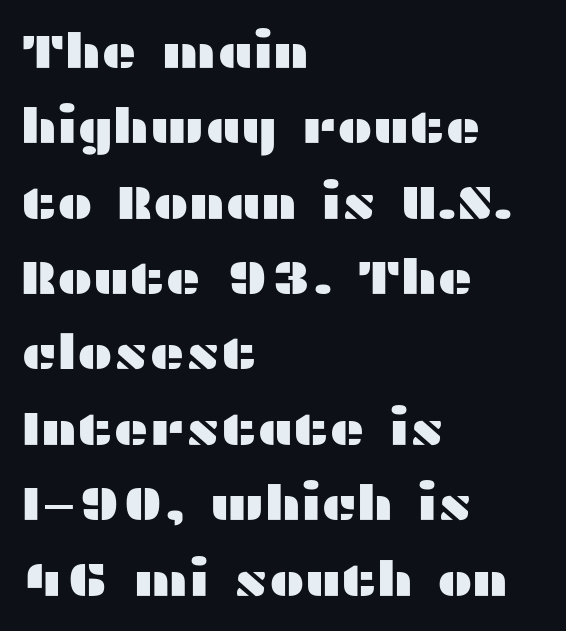
The image shows 48 px wide sans-serif type, upright; set left-aligned, normal line spacing (1.57x), normal letter spacing, not underlined; medium stroke contrast and a medium x-height.
